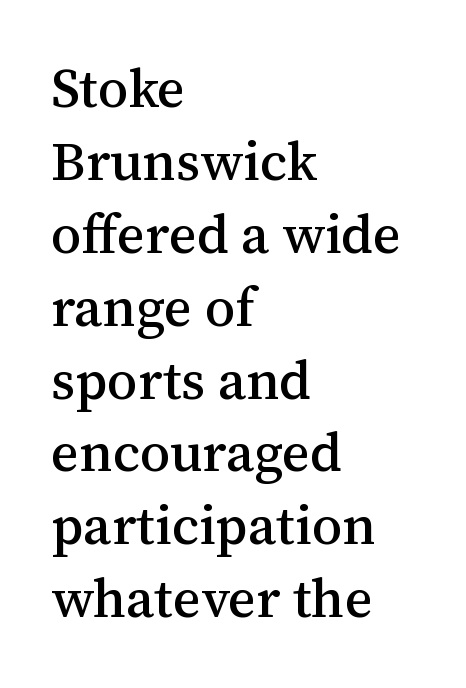
{"serif": "yes", "italic": "no", "width": "normal", "stroke_contrast": "medium", "x_height": "medium", "monospaced": "no", "underline": "no", "align": "left", "line_spacing": "normal", "line_spacing_ratio": 1.35, "letter_spacing": "normal", "letter_spacing_em": 0.0, "glyph_px": 54}
